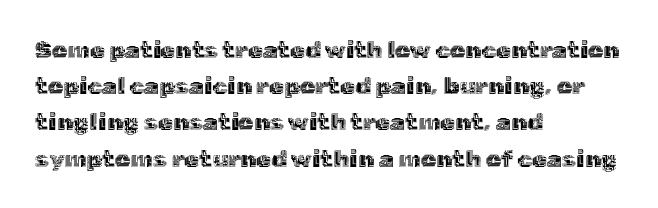
{"italic": "no", "underline": "no", "align": "left", "line_spacing": "normal", "line_spacing_ratio": 1.51, "letter_spacing": "normal", "letter_spacing_em": 0.0, "glyph_px": 24}
